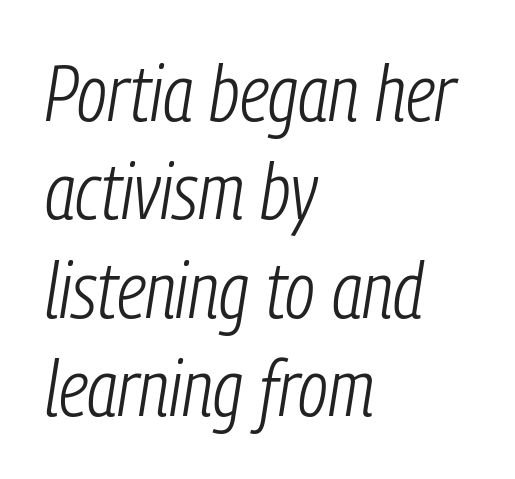
Typeset ragged right — the left edge is the straight one. The passage shown is typed in a proportional face where columns would drift. Ink coverage per letter is moderate at most. The string is rendered with underlining switched off. Observe the ordinary spacing: letters are neighbours, not strangers. This sample uses an oblique cut, with every glyph tilted off the vertical.
